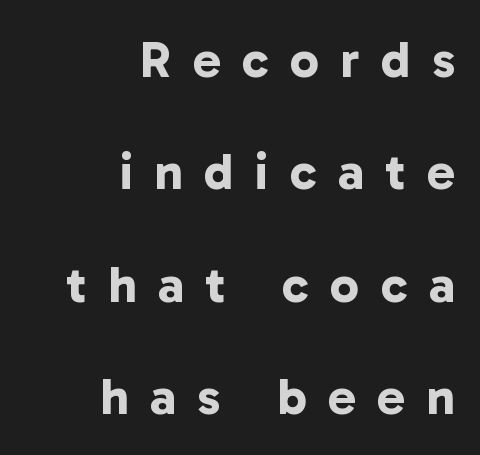
Q: Is the text bold? A: Yes.
Q: Is the typeface a serif or a sans-serif typeface? A: Sans-serif.
Q: Is the text underlined? A: No.
Q: How is the paragraph aligned? A: Right-aligned.
Q: Is the spacing between letters normal or unusually wide? A: Unusually wide.
Q: Is the spacing between lines tight, normal or loose? A: Loose.
Q: Width (condensed, normal, or wide)? A: Normal.
Q: Stroke contrast? A: Low.
Q: x-height? A: Medium.
Q: Monospaced? A: No.
